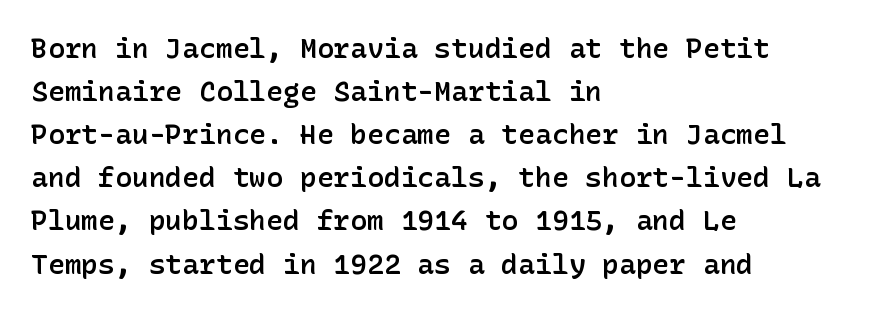
The image shows 28 px semibold sans-serif type, upright; set left-aligned, normal line spacing (1.54x), normal letter spacing, not underlined; low stroke contrast and a medium x-height.
